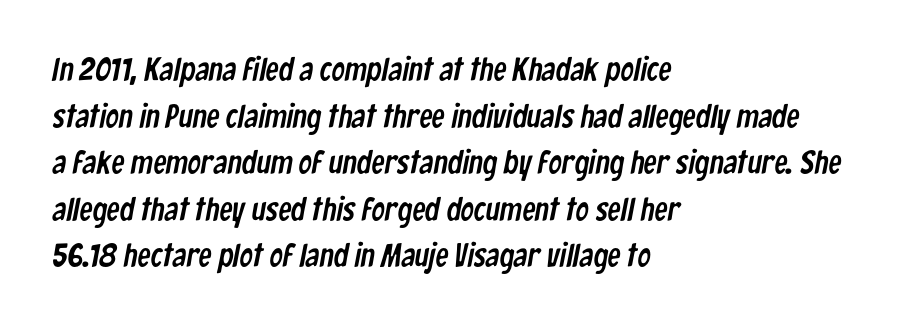
The image shows 33 px condensed sans-serif type; set left-aligned, normal line spacing (1.41x), normal letter spacing, not underlined; low stroke contrast and a medium x-height.
